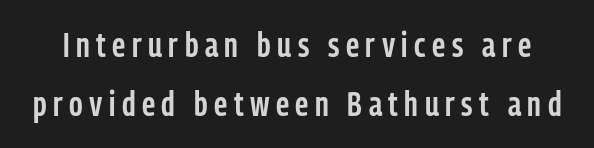
The image shows 34 px semibold, condensed sans-serif type, upright; set line spacing 1.73x, not underlined; low stroke contrast and a medium x-height.
